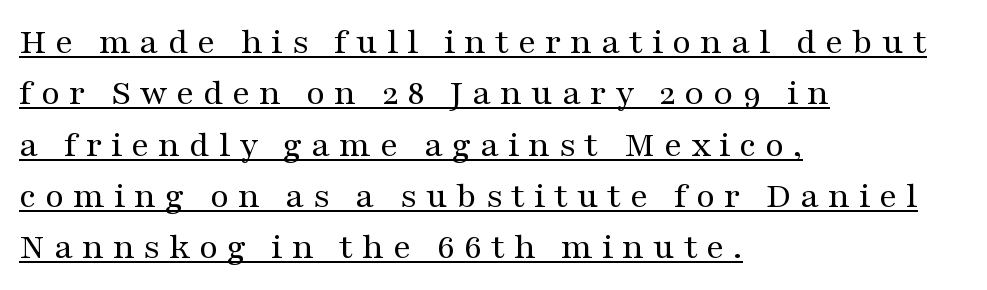
The image shows 38 px regular-weight, wide serif type, upright; set left-aligned, normal line spacing (1.35x), unusually wide letter spacing (+0.23 em), underlined; medium stroke contrast and a medium x-height.
